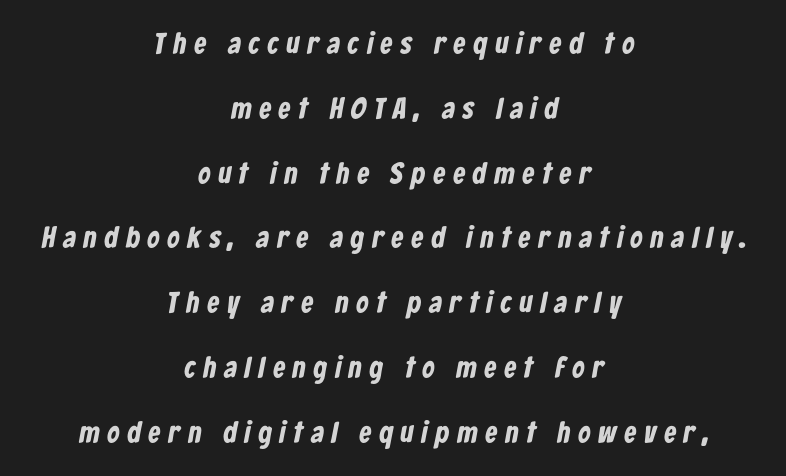
The image shows 30 px bold, condensed sans-serif type; set centered, loose line spacing (2.16x), unusually wide letter spacing (+0.27 em), not underlined; low stroke contrast and a medium x-height.
